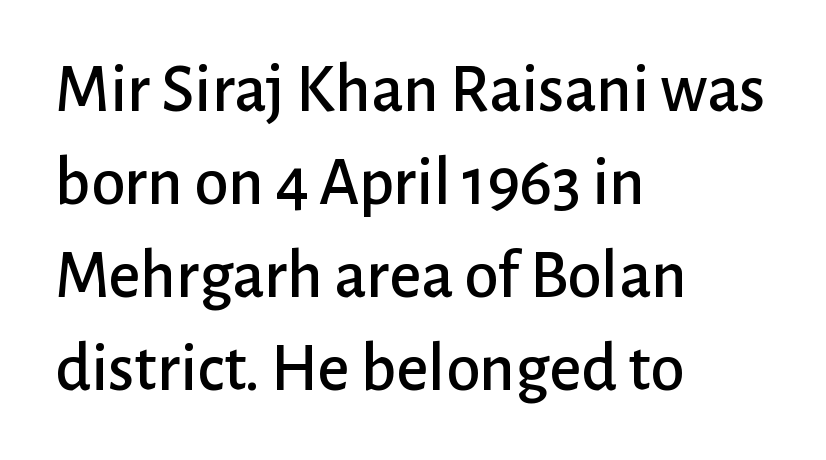
Observe the absence of serifs on each vertical stroke in this sample. Is there any slant? The stems are plumb. Default kerning and tracking; the words read as compact shapes. No word sits above an underline. Visually the block forms a straight wall on the left and a jagged coastline on the right. You could not count columns in this text — the font is proportionally spaced.
